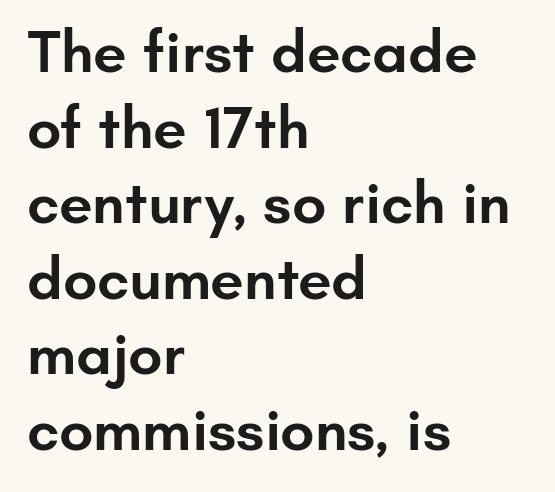
The image shows 60 px semibold sans-serif type, upright; set left-aligned, normal line spacing (1.26x), normal letter spacing, not underlined; low stroke contrast and a small x-height.
